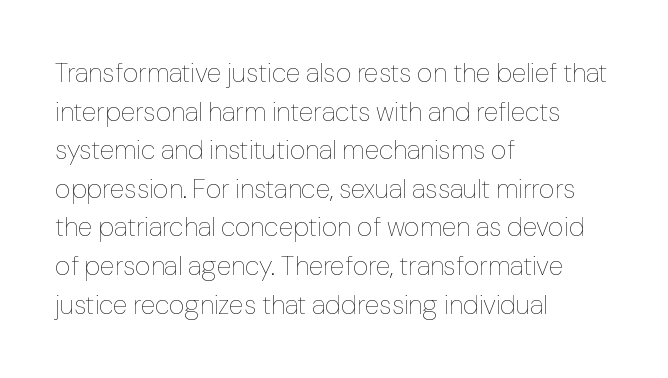
Stroke thickness stays within the range of a standard reading face or lighter. Notice how descenders clear the ascenders below comfortably — that's standard leading. There is no visible air inserted between adjacent glyphs. Casual observation: everything's shoved over to the left. The specimen omits any rule beneath the text block's lines. The letters stand straight up with perfectly vertical stems.
